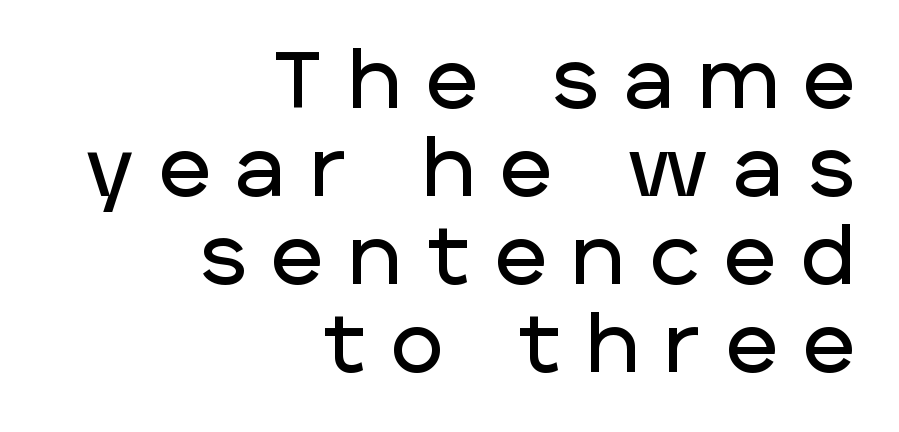
Q: Is the text italic (slanted)? A: No, it is upright.
Q: Is the typeface a serif or a sans-serif typeface? A: Sans-serif.
Q: Is the text underlined? A: No.
Q: How is the paragraph aligned? A: Right-aligned.
Q: Is the spacing between letters normal or unusually wide? A: Unusually wide.
Q: Is the spacing between lines tight, normal or loose? A: Tight.
Q: Width (condensed, normal, or wide)? A: Normal.
Q: Stroke contrast? A: Low.
Q: x-height? A: Large.
Q: Monospaced? A: No.
